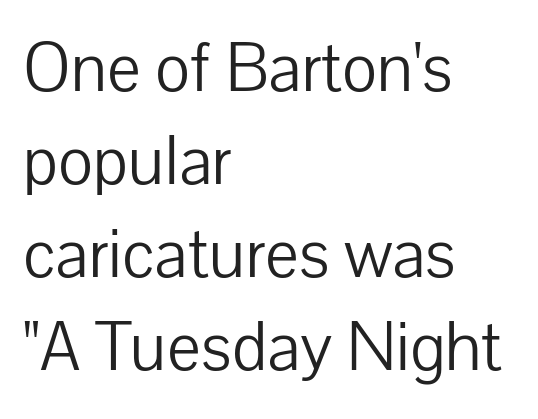
{"serif": "no", "italic": "no", "bold": "no", "weight": "light", "width": "normal", "stroke_contrast": "low", "x_height": "medium", "monospaced": "no", "underline": "no", "align": "left", "line_spacing": "normal", "line_spacing_ratio": 1.31, "letter_spacing": "normal", "letter_spacing_em": 0.0, "glyph_px": 71}
